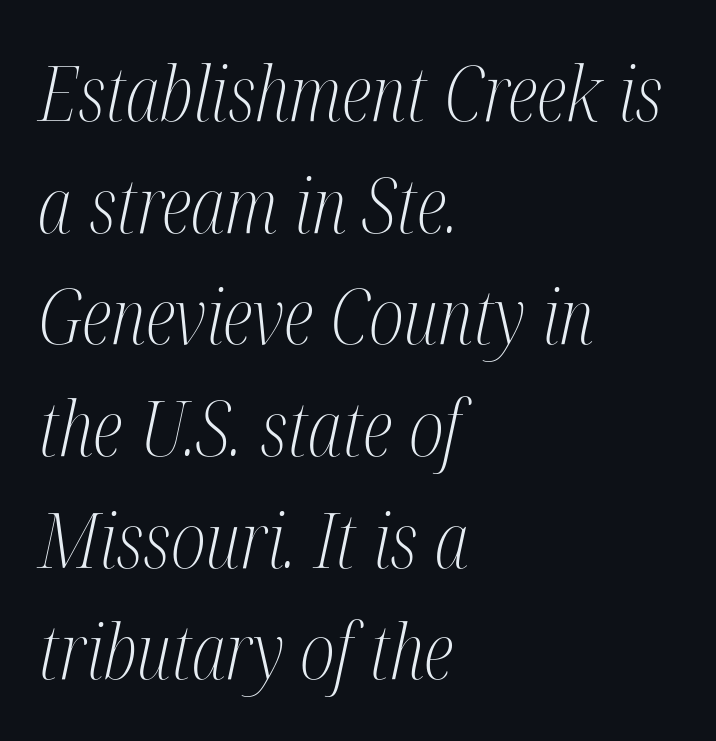
Q: Is the text bold? A: No.
Q: Is the text italic (slanted)? A: Yes, it leans right by about 12 degrees.
Q: Is the typeface a serif or a sans-serif typeface? A: Serif.
Q: Is the text underlined? A: No.
Q: How is the paragraph aligned? A: Left-aligned.
Q: Is the spacing between letters normal or unusually wide? A: Normal.
Q: Is the spacing between lines tight, normal or loose? A: Normal.
Q: Width (condensed, normal, or wide)? A: Condensed.
Q: Stroke contrast? A: Medium.
Q: x-height? A: Medium.
Q: Monospaced? A: No.
